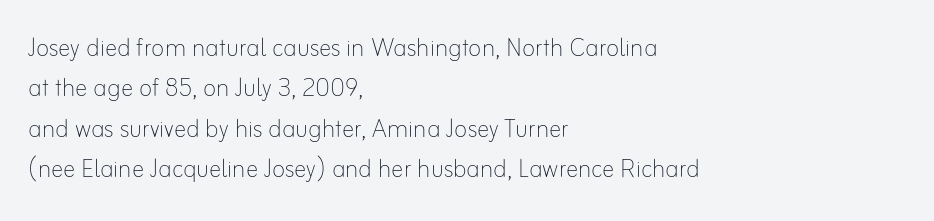
{"italic": "no", "bold": "no", "weight": "thin", "width": "normal", "stroke_contrast": "low", "x_height": "small", "monospaced": "no", "underline": "no", "align": "left", "line_spacing": "normal", "line_spacing_ratio": 1.3, "letter_spacing": "normal", "letter_spacing_em": 0.0, "glyph_px": 31}
